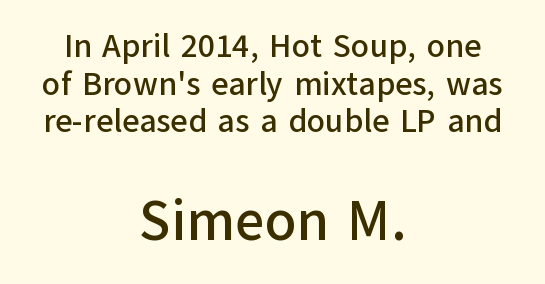
Notice how descenders almost collide with the ascenders below — that's tight leading. This sample uses a sans-serif face. The later block is typeset at a bigger size than the earlier block. Nobody touched the tracking dial on this one.
